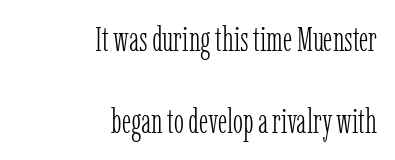
The image shows 34 px light, condensed serif type, upright; set right-aligned, loose line spacing (2.4x), normal letter spacing, not underlined; low stroke contrast and a medium x-height.
